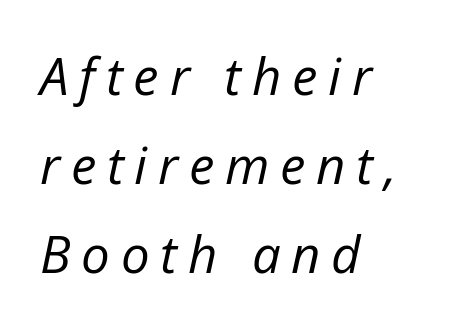
A classic flush-left, rag-right setting is used for this passage. Anything drawn beneath the words? Only blank space. The strokes are not fattened; the text isn't bold. Words appear elongated and porous because spacing is wide. Character widths vary here, with narrow letters taking less room than wide ones. The specimen reads as italic at a glance.
